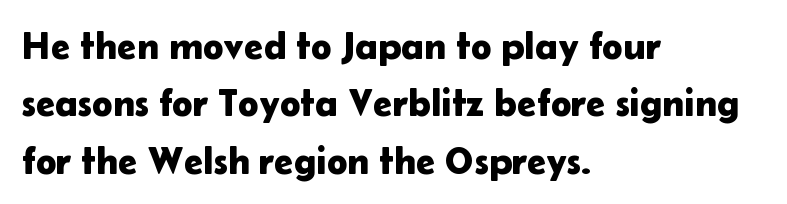
Q: Is the text italic (slanted)? A: No, it is upright.
Q: Is the typeface a serif or a sans-serif typeface? A: Sans-serif.
Q: Is the text underlined? A: No.
Q: How is the paragraph aligned? A: Left-aligned.
Q: Is the spacing between letters normal or unusually wide? A: Normal.
Q: Is the spacing between lines tight, normal or loose? A: Normal.
Q: Width (condensed, normal, or wide)? A: Normal.
Q: Stroke contrast? A: Low.
Q: x-height? A: Medium.
Q: Monospaced? A: No.
